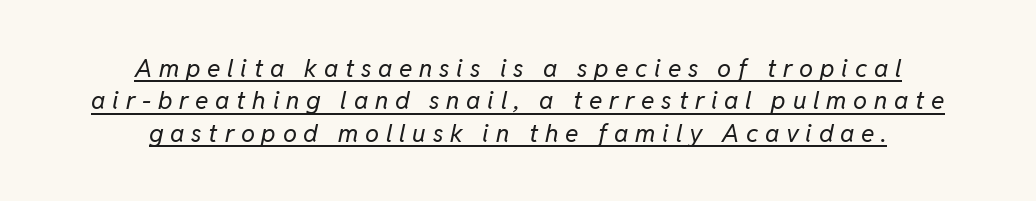
The image shows 25 px text type, italic (leaning right); set centered, normal line spacing (1.3x), unusually wide letter spacing (+0.27 em), underlined.
